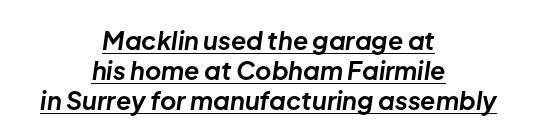
Q: Is the text bold? A: Yes.
Q: Is the text italic (slanted)? A: Yes, it leans right by about 8 degrees.
Q: Is the text underlined? A: Yes.
Q: How is the paragraph aligned? A: Centered.
Q: Is the spacing between letters normal or unusually wide? A: Normal.
